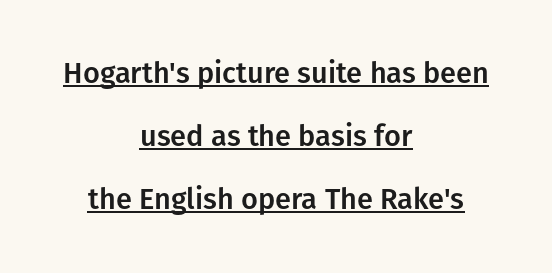
{"serif": "no", "italic": "no", "width": "normal", "stroke_contrast": "low", "x_height": "medium", "monospaced": "no", "underline": "yes", "align": "center", "line_spacing": "loose", "line_spacing_ratio": 2.18, "letter_spacing": "normal", "letter_spacing_em": 0.0, "glyph_px": 29}
